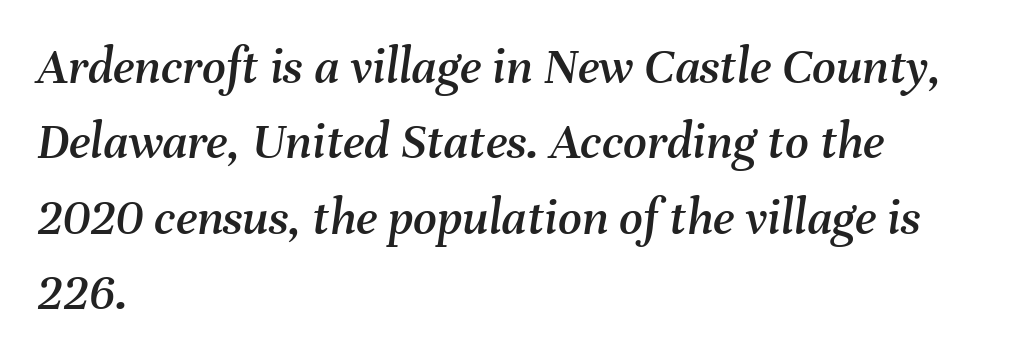
{"italic": "yes", "lean": "right", "slant_degrees": 8, "width": "normal", "stroke_contrast": "medium", "x_height": "medium", "monospaced": "no", "underline": "no", "align": "left", "line_spacing": "normal", "line_spacing_ratio": 1.45, "letter_spacing": "normal", "letter_spacing_em": 0.0, "glyph_px": 52}
